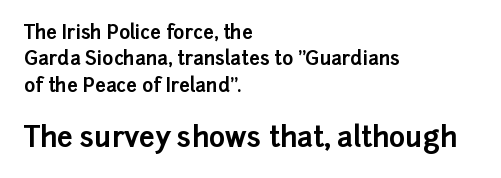
Vertically, the passage feels balanced, rows spaced as you'd expect. All the whitespace from short lines collects on the right. Two sizes are in play, and the larger belongs to the second block. The letters are bold, with thick, heavy strokes. Rendered with straight, roman letterforms.
